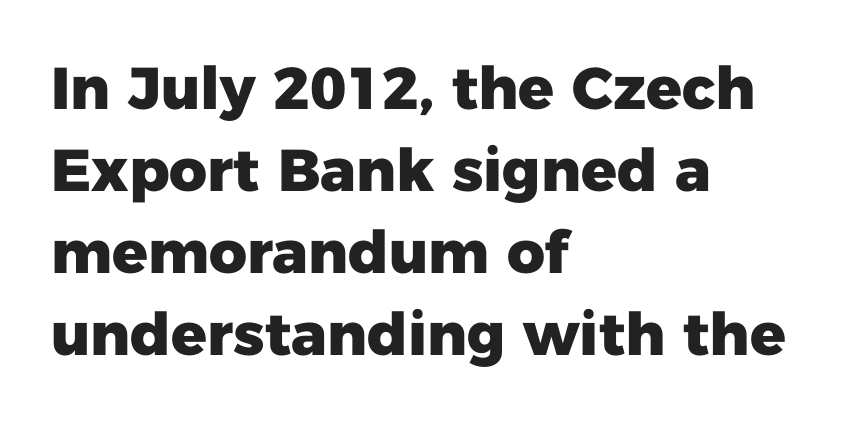
{"serif": "no", "italic": "no", "bold": "yes", "weight": "heavy", "width": "normal", "stroke_contrast": "low", "x_height": "medium", "monospaced": "no", "underline": "no", "align": "left", "line_spacing": "normal", "line_spacing_ratio": 1.39, "letter_spacing": "normal", "letter_spacing_em": 0.0, "glyph_px": 59}
